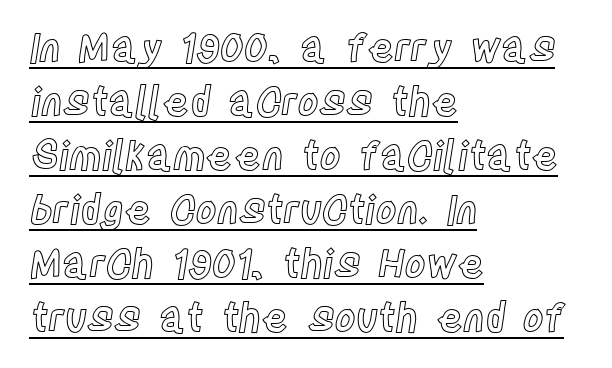
Q: Is the text italic (slanted)? A: Yes.
Q: Is the text underlined? A: Yes.
Q: How is the paragraph aligned? A: Left-aligned.
Q: Is the spacing between letters normal or unusually wide? A: Normal.
Q: Is the spacing between lines tight, normal or loose? A: Normal.
Q: Width (condensed, normal, or wide)? A: Condensed.
Q: x-height? A: Large.
Q: Monospaced? A: No.
